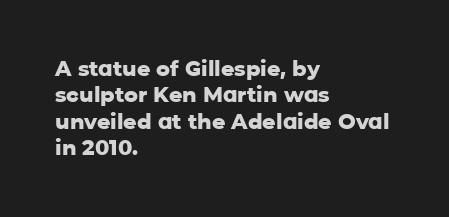
{"italic": "no", "bold": "yes", "underline": "no", "align": "left", "line_spacing": "normal", "line_spacing_ratio": 1.26, "letter_spacing": "normal", "letter_spacing_em": 0.0, "glyph_px": 21}
